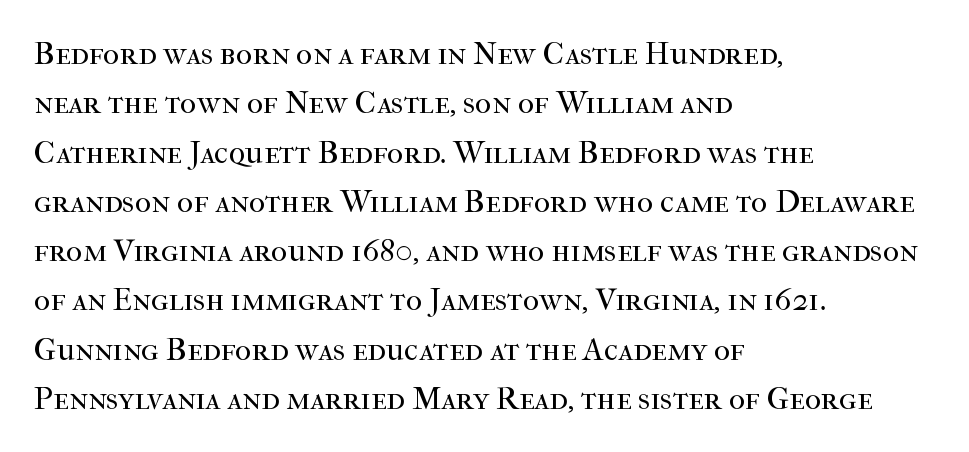
The image shows 32 px regular-weight serif type, upright; set left-aligned, normal line spacing (1.54x), normal letter spacing, not underlined; high stroke contrast and a medium x-height.
